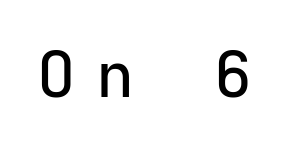
{"serif": "no", "italic": "no", "width": "normal", "stroke_contrast": "low", "x_height": "medium", "monospaced": "yes", "underline": "no", "letter_spacing": "wide", "letter_spacing_em": 0.32, "glyph_px": 64}
